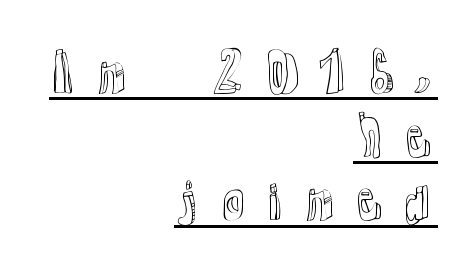
Q: Is the text italic (slanted)? A: No, it is upright.
Q: Is the text underlined? A: Yes.
Q: How is the paragraph aligned? A: Right-aligned.
Q: Is the spacing between letters normal or unusually wide? A: Unusually wide.
Q: Is the spacing between lines tight, normal or loose? A: Normal.
Q: Width (condensed, normal, or wide)? A: Normal.
Q: x-height? A: Medium.
Q: Monospaced? A: No.
